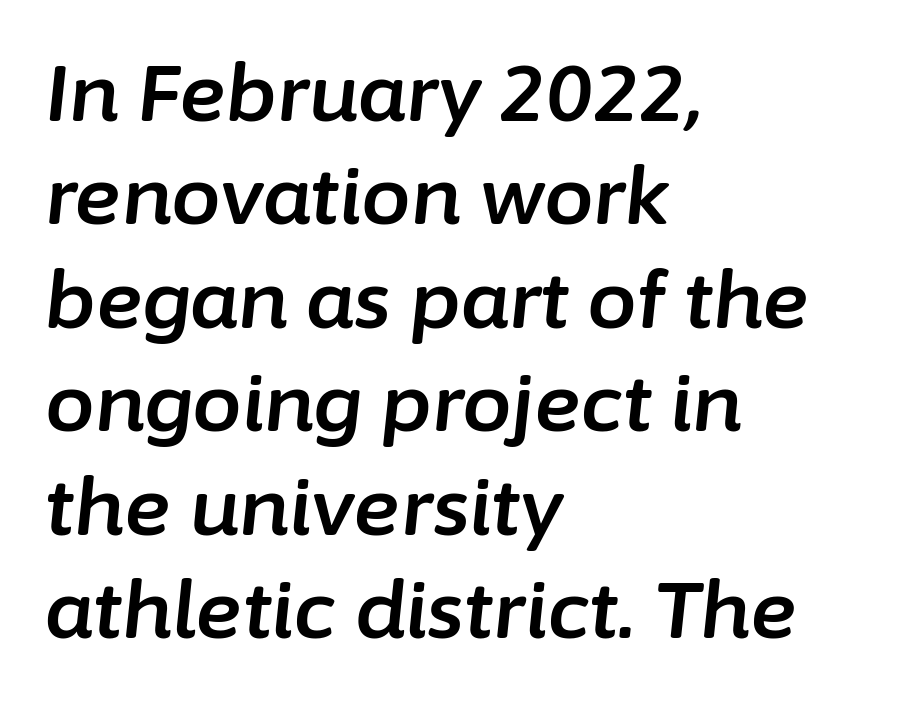
If you measured baseline to baseline, you'd find a middling distance. Here the glyphs are tracked normally, forming tight word shapes. The paragraph shown leans on its left margin. The face used here is proportionally spaced, like ordinary book or web type. The face used here has a pronounced slope to its letters. Check under the words: just untouched page.
